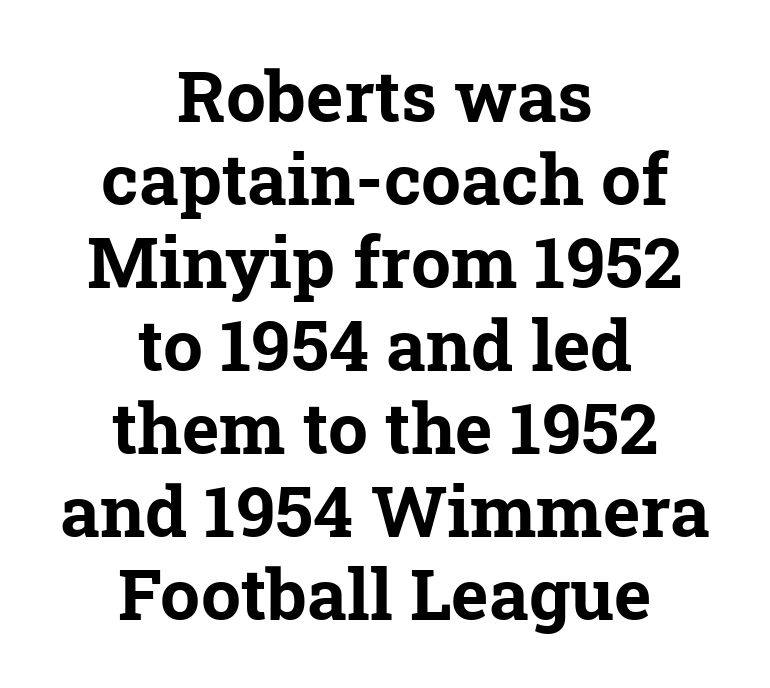
Q: Is the text bold? A: Yes.
Q: Is the typeface a serif or a sans-serif typeface? A: Serif.
Q: Is the text underlined? A: No.
Q: How is the paragraph aligned? A: Centered.
Q: Is the spacing between letters normal or unusually wide? A: Normal.
Q: Width (condensed, normal, or wide)? A: Normal.
Q: Stroke contrast? A: Low.
Q: x-height? A: Medium.
Q: Monospaced? A: No.
